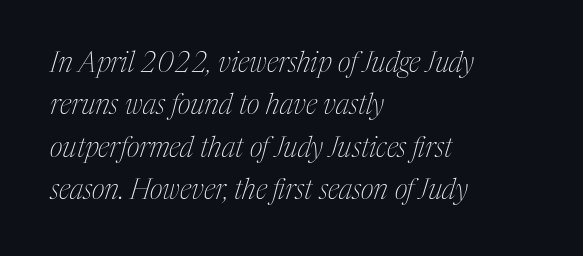
{"serif": "yes", "italic": "yes", "lean": "right", "slant_degrees": 17, "bold": "no", "weight": "thin", "width": "condensed", "stroke_contrast": "medium", "x_height": "medium", "monospaced": "no", "underline": "no", "align": "left", "line_spacing": "normal", "line_spacing_ratio": 1.51, "letter_spacing": "normal", "letter_spacing_em": 0.0, "glyph_px": 28}
